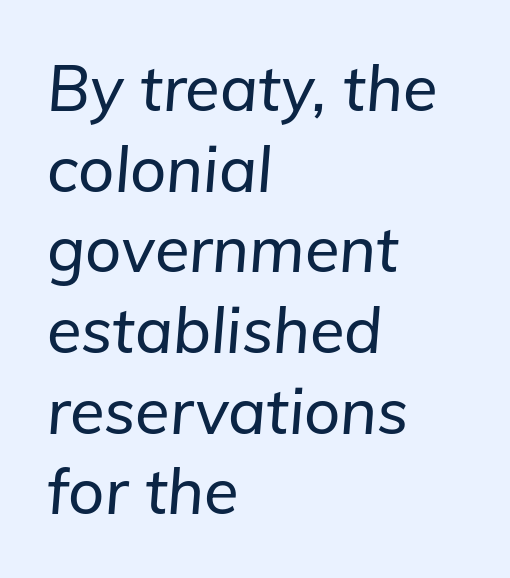
{"italic": "yes", "lean": "right", "slant_degrees": 5, "width": "normal", "stroke_contrast": "low", "x_height": "medium", "monospaced": "no", "underline": "no", "align": "left", "line_spacing": "normal", "line_spacing_ratio": 1.28, "letter_spacing": "normal", "letter_spacing_em": 0.0, "glyph_px": 63}
